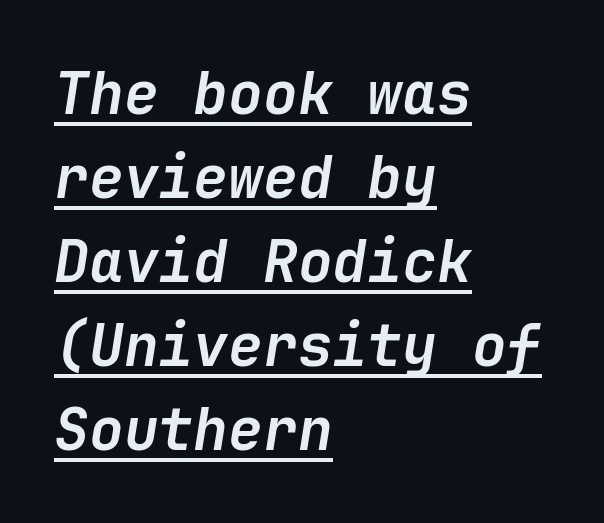
Q: Is the text bold? A: Yes.
Q: Is the text italic (slanted)? A: Yes, it leans right by about 9 degrees.
Q: Is the text underlined? A: Yes.
Q: How is the paragraph aligned? A: Left-aligned.
Q: Is the spacing between letters normal or unusually wide? A: Normal.
Q: Is the spacing between lines tight, normal or loose? A: Normal.
Q: Width (condensed, normal, or wide)? A: Normal.
Q: Stroke contrast? A: Low.
Q: x-height? A: Medium.
